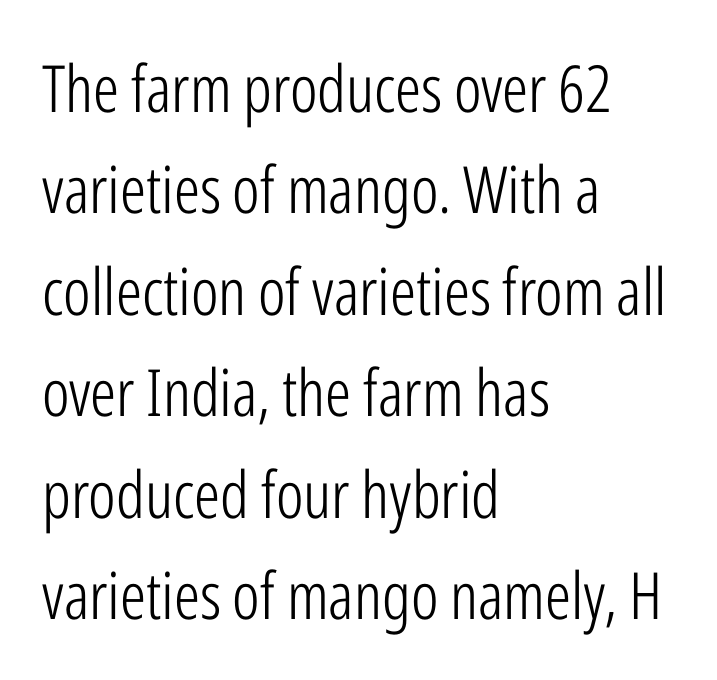
Posture: upright roman. Regular leading. This sample is left-justified, so line endings fall wherever the words run out. Character widths vary here, with narrow letters taking less room than wide ones.
